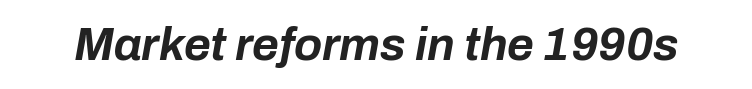
This rendering leaves character spacing at its baseline value. The glyphs look as if they've been sheared to an angle. Do the characters align in a grid? No, the font is proportional. Heavy-handed strokes throughout: this text is bold. Only glyphs here, with clear space below each row.
